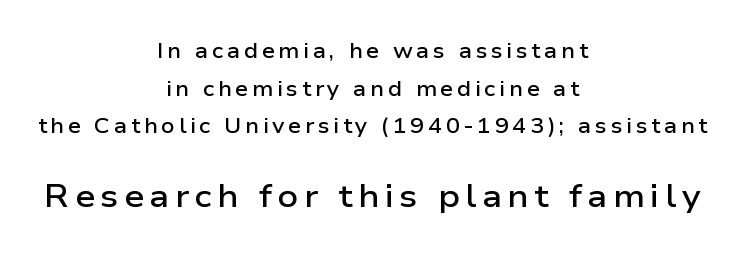
Q: Is the text bold? A: Semi-bold.
Q: Is the text italic (slanted)? A: No, it is upright.
Q: Is the typeface a serif or a sans-serif typeface? A: Sans-serif.
Q: Is the text underlined? A: No.
Q: How is the paragraph aligned? A: Centered.
Q: Which block of text is set in a larger size, the first (top) or the second (bottom)? A: The second (bottom) one.
Q: Width (condensed, normal, or wide)? A: Wide.
Q: Stroke contrast? A: Low.
Q: x-height? A: Medium.
Q: Monospaced? A: No.
